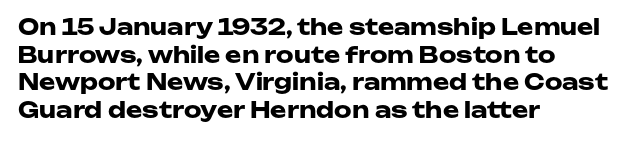
The image shows 22 px bold type, upright; set left-aligned, normal line spacing (1.26x), normal letter spacing, not underlined.
